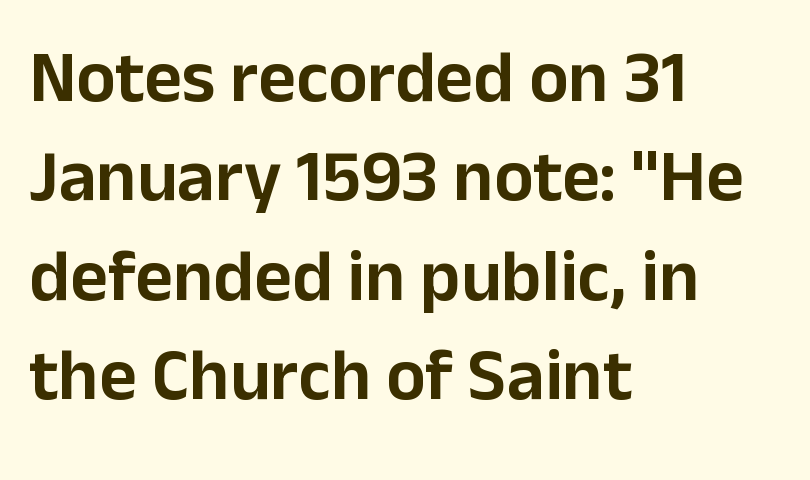
{"serif": "no", "italic": "no", "width": "normal", "stroke_contrast": "low", "x_height": "medium", "monospaced": "no", "underline": "no", "align": "left", "line_spacing": "normal", "line_spacing_ratio": 1.36, "letter_spacing": "normal", "letter_spacing_em": 0.0, "glyph_px": 73}
